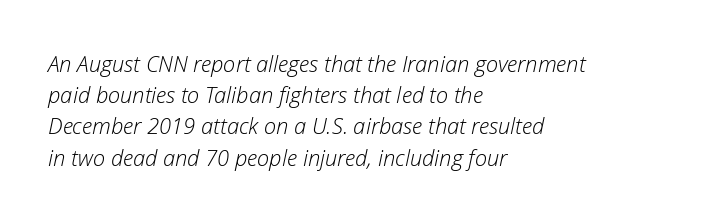
{"italic": "yes", "lean": "right", "slant_degrees": 12, "bold": "no", "underline": "no", "align": "left", "line_spacing": "normal", "line_spacing_ratio": 1.42, "letter_spacing": "normal", "letter_spacing_em": 0.0, "glyph_px": 22}
